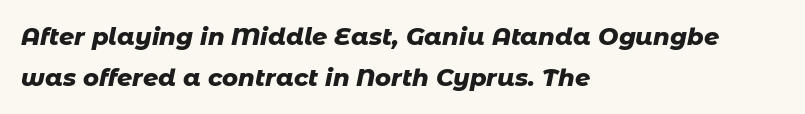
Check under the words: just untouched page. Reading down the block, your eye returns to a fixed left position each line. Posture: slanted. Every letter is thick-stroked: bold, no question. Observe the ordinary spacing: letters are neighbours, not strangers. Notice how descenders clear the ascenders below comfortably — that's standard leading.
